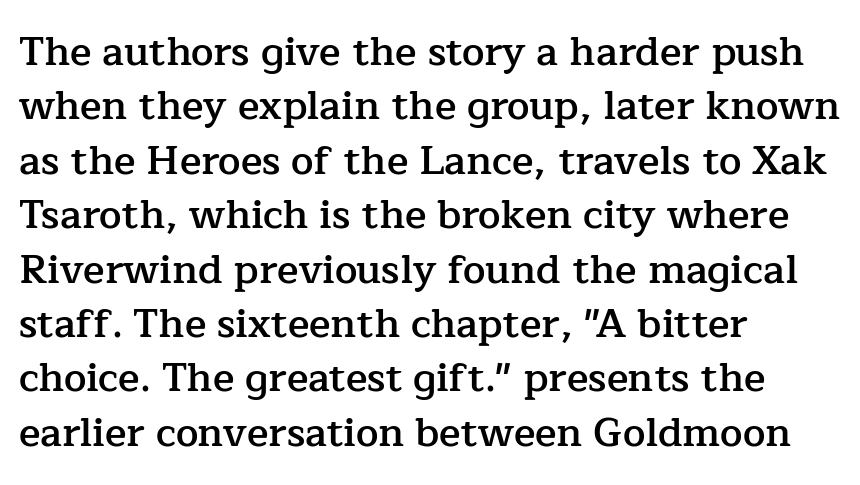
Q: Is the text bold? A: Semi-bold.
Q: Is the text italic (slanted)? A: No, it is upright.
Q: Is the typeface a serif or a sans-serif typeface? A: Serif.
Q: Is the text underlined? A: No.
Q: How is the paragraph aligned? A: Left-aligned.
Q: Is the spacing between letters normal or unusually wide? A: Normal.
Q: Is the spacing between lines tight, normal or loose? A: Normal.
Q: Width (condensed, normal, or wide)? A: Normal.
Q: Stroke contrast? A: Low.
Q: x-height? A: Medium.
Q: Monospaced? A: No.
